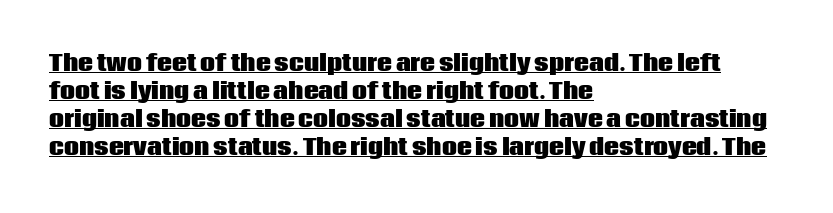
Q: Is the text bold? A: Yes.
Q: Is the text italic (slanted)? A: No, it is upright.
Q: Is the text underlined? A: Yes.
Q: How is the paragraph aligned? A: Left-aligned.
Q: Is the spacing between letters normal or unusually wide? A: Normal.
Q: Is the spacing between lines tight, normal or loose? A: Normal.
